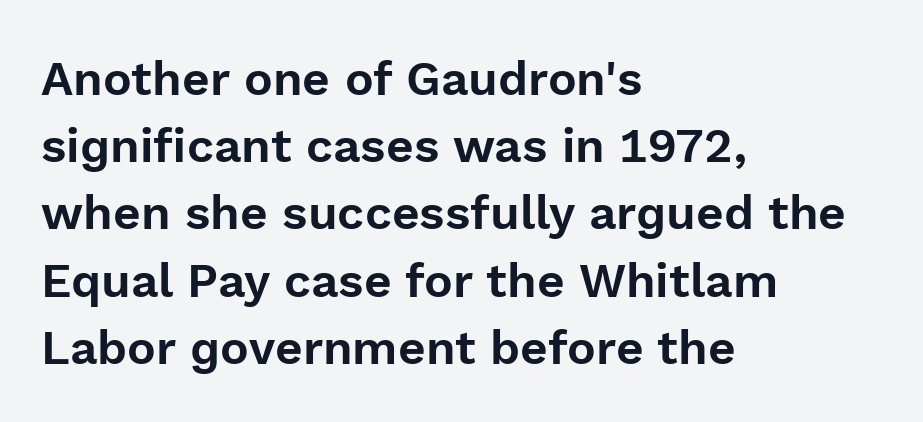
Q: Is the text italic (slanted)? A: No, it is upright.
Q: Is the typeface a serif or a sans-serif typeface? A: Sans-serif.
Q: Is the text underlined? A: No.
Q: How is the paragraph aligned? A: Left-aligned.
Q: Is the spacing between letters normal or unusually wide? A: Normal.
Q: Is the spacing between lines tight, normal or loose? A: Normal.
Q: Width (condensed, normal, or wide)? A: Normal.
Q: x-height? A: Medium.
Q: Monospaced? A: No.
